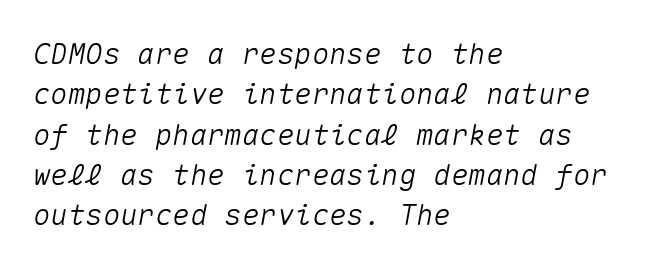
{"italic": "yes", "lean": "right", "slant_degrees": 10, "width": "normal", "stroke_contrast": "medium", "x_height": "medium", "monospaced": "yes", "underline": "no", "align": "left", "line_spacing": "normal", "line_spacing_ratio": 1.39, "letter_spacing": "normal", "letter_spacing_em": 0.0, "glyph_px": 29}
